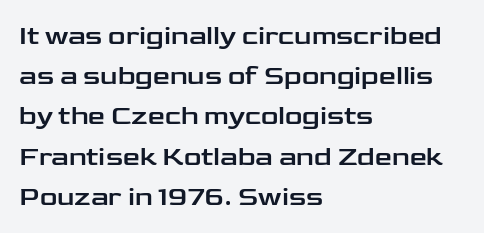
{"italic": "no", "underline": "no", "align": "left", "line_spacing": "normal", "line_spacing_ratio": 1.49, "letter_spacing": "normal", "letter_spacing_em": 0.0, "glyph_px": 27}
